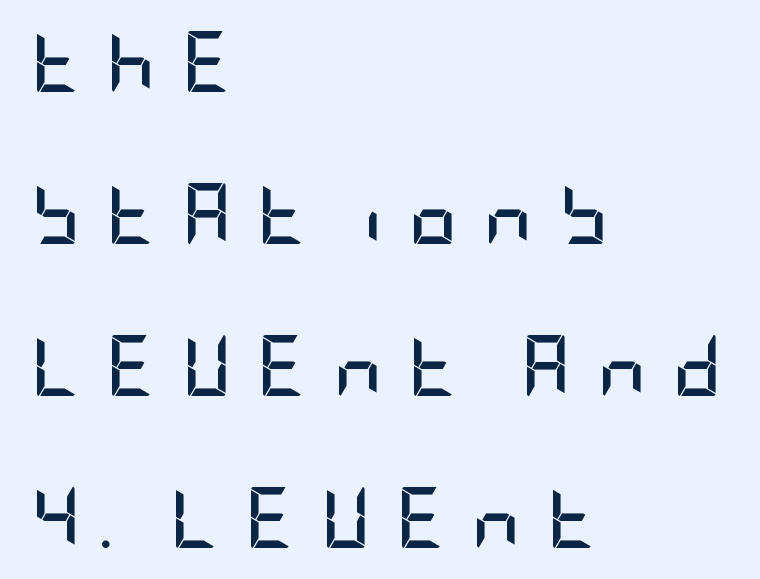
Unlike a traditional serif, this face leaves its strokes unadorned. The letters stand upright; this is a roman face. These lines stack with their left ends in a neat column. The font is running at its bold setting. Display-style spreading of the glyphs; the letterfit is very open. Each new line begins a long way beneath the previous one.
